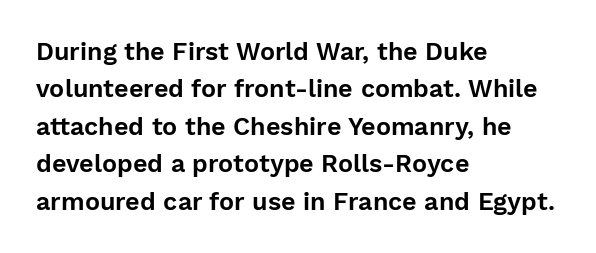
{"italic": "no", "underline": "no", "align": "left", "line_spacing": "normal", "line_spacing_ratio": 1.5, "letter_spacing": "normal", "letter_spacing_em": 0.0, "glyph_px": 25}
